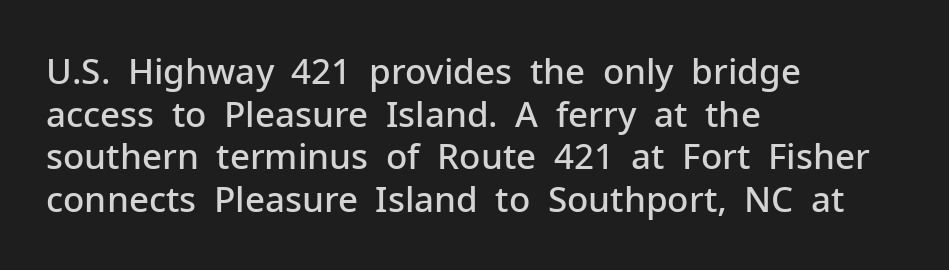
Lines of text with bare space underneath. The passage shown is semibold, sitting just below true bold. There is no visible air inserted between adjacent glyphs. Characters remain perfectly vertical along every line. The characters display no serif detailing; their extremities are plain. The lines in this sample share a left origin and differ only in where they stop.
